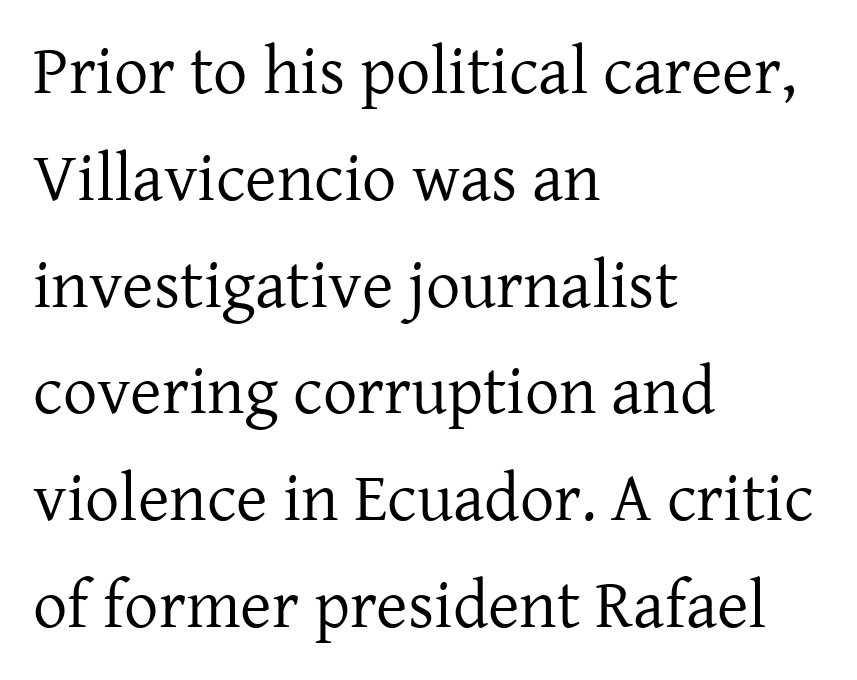
Q: Is the text bold? A: No.
Q: Is the text italic (slanted)? A: No, it is upright.
Q: Is the typeface a serif or a sans-serif typeface? A: Serif.
Q: Is the text underlined? A: No.
Q: How is the paragraph aligned? A: Left-aligned.
Q: Is the spacing between letters normal or unusually wide? A: Normal.
Q: Is the spacing between lines tight, normal or loose? A: Normal.
Q: Width (condensed, normal, or wide)? A: Normal.
Q: Stroke contrast? A: Low.
Q: x-height? A: Medium.
Q: Monospaced? A: No.
